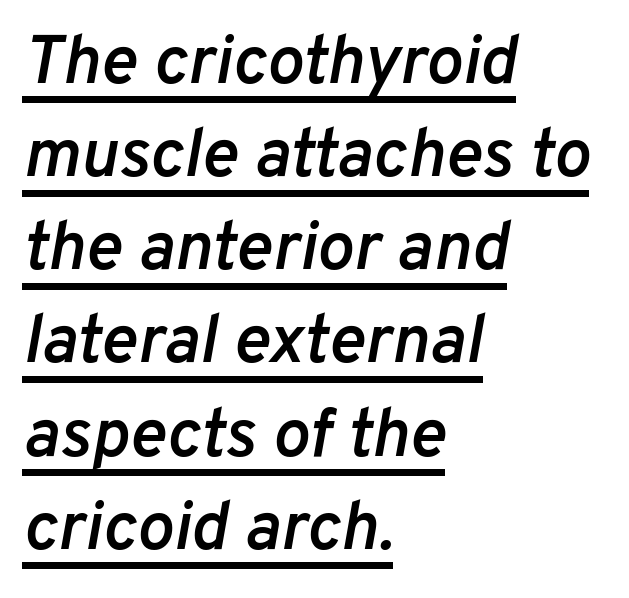
{"italic": "yes", "lean": "right", "slant_degrees": 10, "bold": "semi", "weight": "semibold", "width": "normal", "stroke_contrast": "low", "x_height": "medium", "monospaced": "no", "underline": "yes", "align": "left", "line_spacing": "normal", "line_spacing_ratio": 1.35, "letter_spacing": "normal", "letter_spacing_em": 0.0, "glyph_px": 69}
